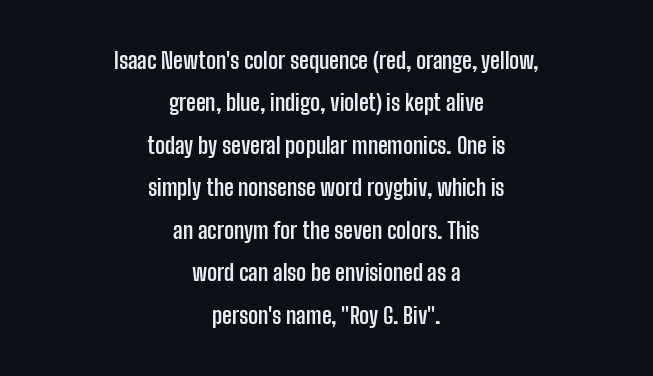
The area under the type is left untouched. The rendering keeps characters at their native spacing. If you measured baseline to baseline, you'd find a long distance. Caption: bold face, heavy strokes. The paragraph shown floats in the horizontal middle. Posture: vertical.
